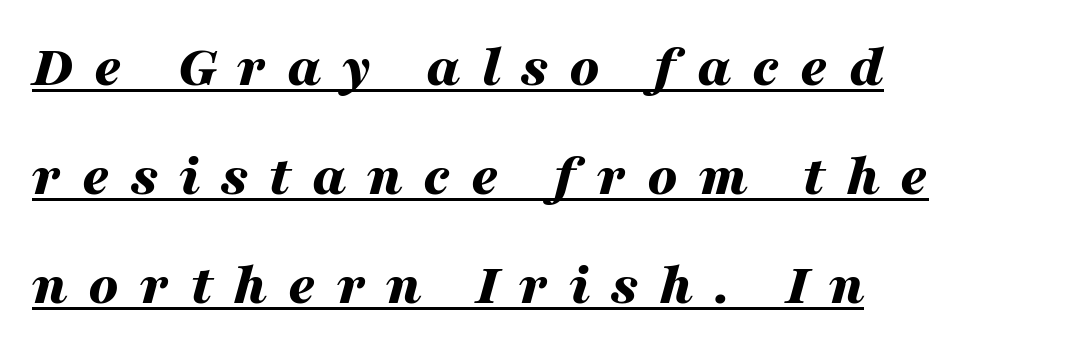
The letters advance in unequal steps, a hallmark of proportional type. The passage shown has open, widely tracked lettering throughout. On the weight axis this lands at bold, roughly 700. The setting favours the left margin, as ordinary paragraphs usually do.
